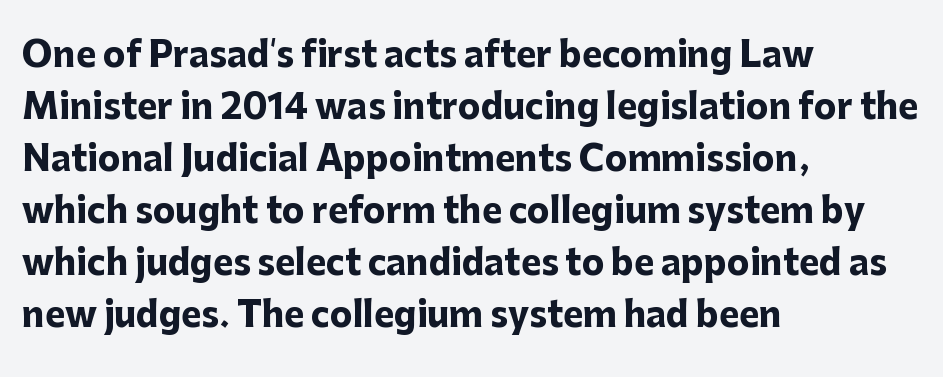
Q: Is the text bold? A: Yes.
Q: Is the text italic (slanted)? A: No, it is upright.
Q: Is the typeface a serif or a sans-serif typeface? A: Sans-serif.
Q: Is the text underlined? A: No.
Q: How is the paragraph aligned? A: Left-aligned.
Q: Is the spacing between letters normal or unusually wide? A: Normal.
Q: Is the spacing between lines tight, normal or loose? A: Normal.
Q: Width (condensed, normal, or wide)? A: Normal.
Q: Stroke contrast? A: Low.
Q: x-height? A: Medium.
Q: Monospaced? A: No.
